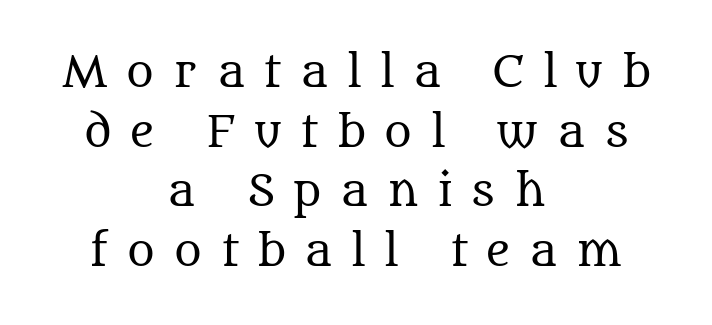
The image shows 42 px regular-weight serif type, upright; set centered, normal line spacing (1.42x), unusually wide letter spacing (+0.45 em), not underlined; medium stroke contrast and a large x-height.
